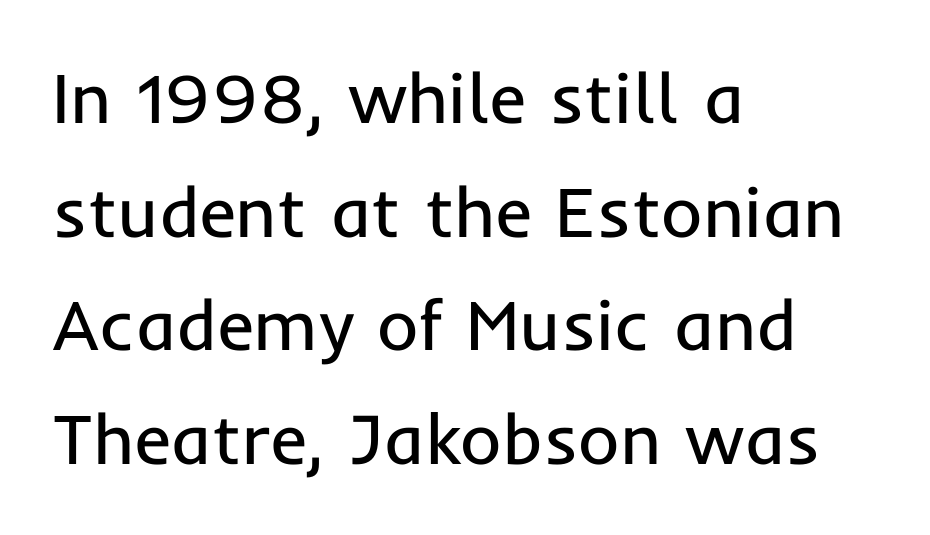
Q: Is the text bold? A: No.
Q: Is the text italic (slanted)? A: No, it is upright.
Q: Is the typeface a serif or a sans-serif typeface? A: Sans-serif.
Q: Is the text underlined? A: No.
Q: How is the paragraph aligned? A: Left-aligned.
Q: Is the spacing between letters normal or unusually wide? A: Normal.
Q: Is the spacing between lines tight, normal or loose? A: Normal.
Q: Width (condensed, normal, or wide)? A: Normal.
Q: Stroke contrast? A: Low.
Q: x-height? A: Medium.
Q: Monospaced? A: No.
